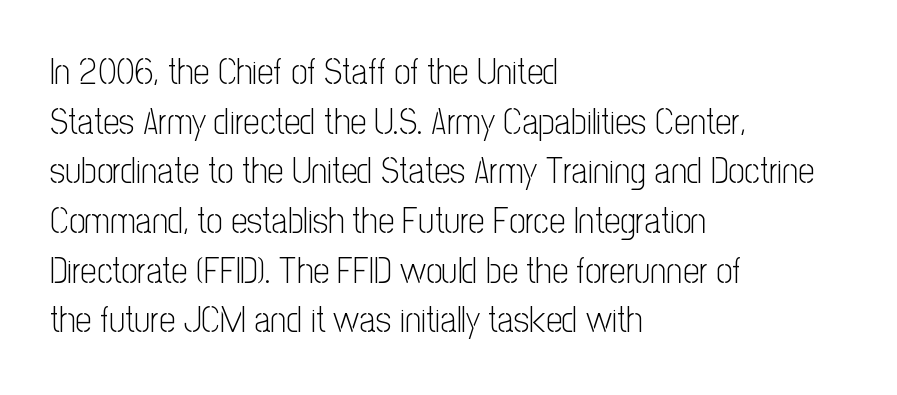
The image shows 36 px light, condensed sans-serif type, upright; set left-aligned, normal line spacing (1.38x), normal letter spacing, not underlined; low stroke contrast and a medium x-height.
